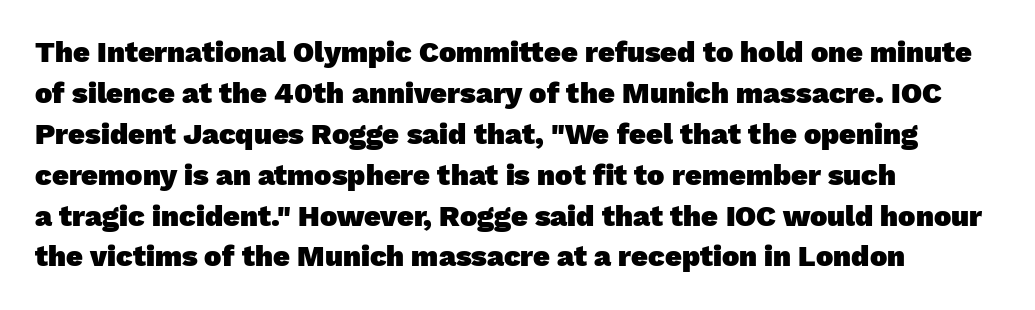
The letters are bold, with thick, heavy strokes. Interline gaps are of average width in this sample. These lines are composed in type without serifs. The space beneath each line is pristine and unruled. The text block is weighted toward the left margin, trailing off unevenly rightward.
